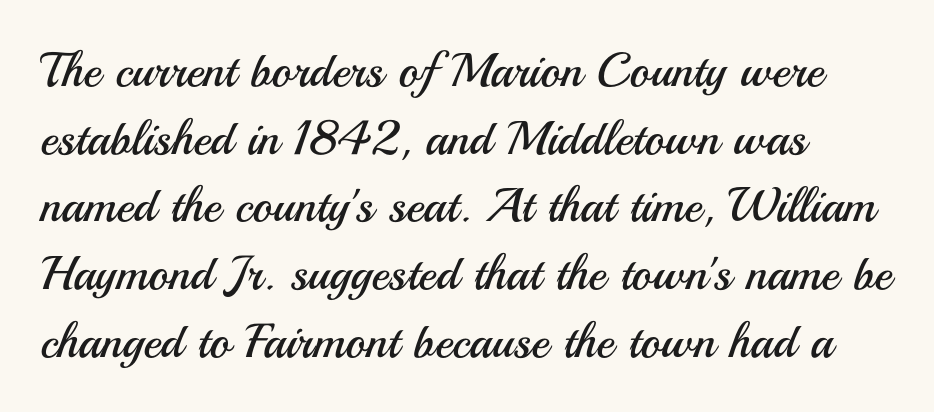
Q: Is the text bold? A: No.
Q: Is the text italic (slanted)? A: Yes.
Q: Is the typeface a serif or a sans-serif typeface? A: Sans-serif.
Q: Is the text underlined? A: No.
Q: How is the paragraph aligned? A: Left-aligned.
Q: Is the spacing between letters normal or unusually wide? A: Normal.
Q: Is the spacing between lines tight, normal or loose? A: Normal.
Q: Width (condensed, normal, or wide)? A: Normal.
Q: Stroke contrast? A: Medium.
Q: x-height? A: Small.
Q: Monospaced? A: No.
